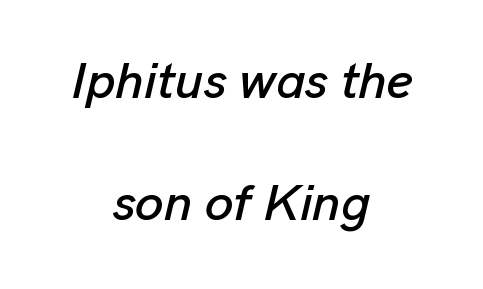
Descenders are the only things crossing below the line. The passage shown is typed in a proportional face where columns would drift. Interline gaps are noticeably wide in this sample. Standard letterfit; no display-style spreading of the glyphs. The lines are quadded center.
